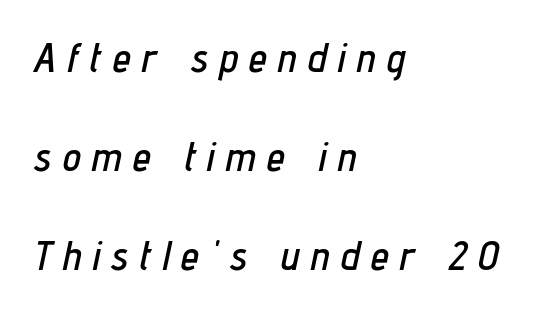
The image shows 41 px condensed type, italic (leaning right); set left-aligned, loose line spacing (2.42x), unusually wide letter spacing (+0.28 em), not underlined; low stroke contrast and a medium x-height.
